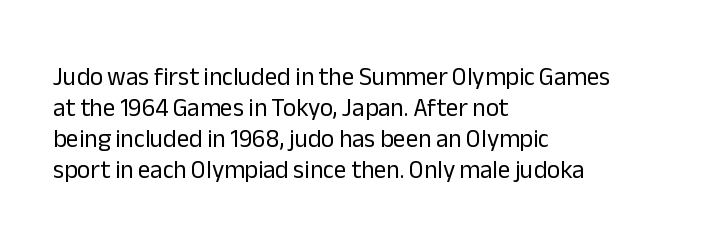
Q: Is the text bold? A: No.
Q: Is the text italic (slanted)? A: No, it is upright.
Q: Is the text underlined? A: No.
Q: How is the paragraph aligned? A: Left-aligned.
Q: Is the spacing between letters normal or unusually wide? A: Normal.
